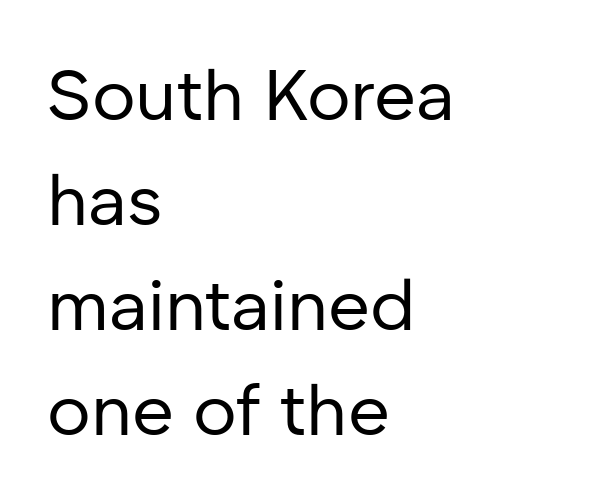
Q: Is the text bold? A: No.
Q: Is the text italic (slanted)? A: No, it is upright.
Q: Is the typeface a serif or a sans-serif typeface? A: Sans-serif.
Q: Is the text underlined? A: No.
Q: How is the paragraph aligned? A: Left-aligned.
Q: Is the spacing between letters normal or unusually wide? A: Normal.
Q: Is the spacing between lines tight, normal or loose? A: Normal.
Q: Width (condensed, normal, or wide)? A: Normal.
Q: Stroke contrast? A: Low.
Q: x-height? A: Medium.
Q: Monospaced? A: No.
